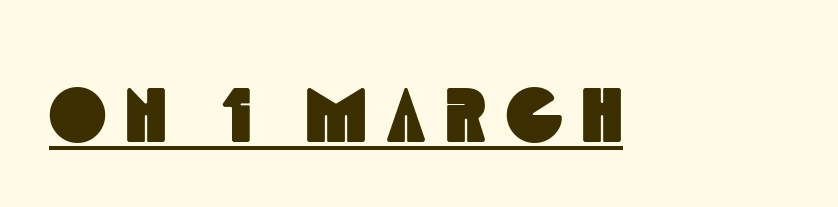
The image shows 77 px condensed sans-serif type; set unusually wide letter spacing (+0.26 em), underlined; a large x-height.
